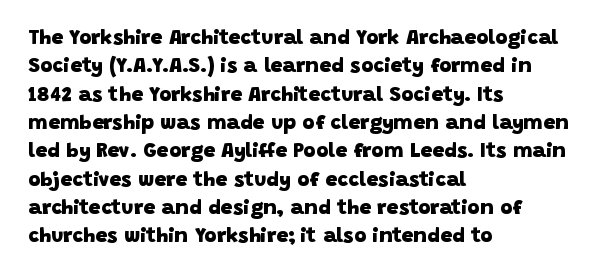
Q: Is the text bold? A: Yes.
Q: Is the text underlined? A: No.
Q: How is the paragraph aligned? A: Left-aligned.
Q: Is the spacing between letters normal or unusually wide? A: Normal.
Q: Is the spacing between lines tight, normal or loose? A: Normal.
